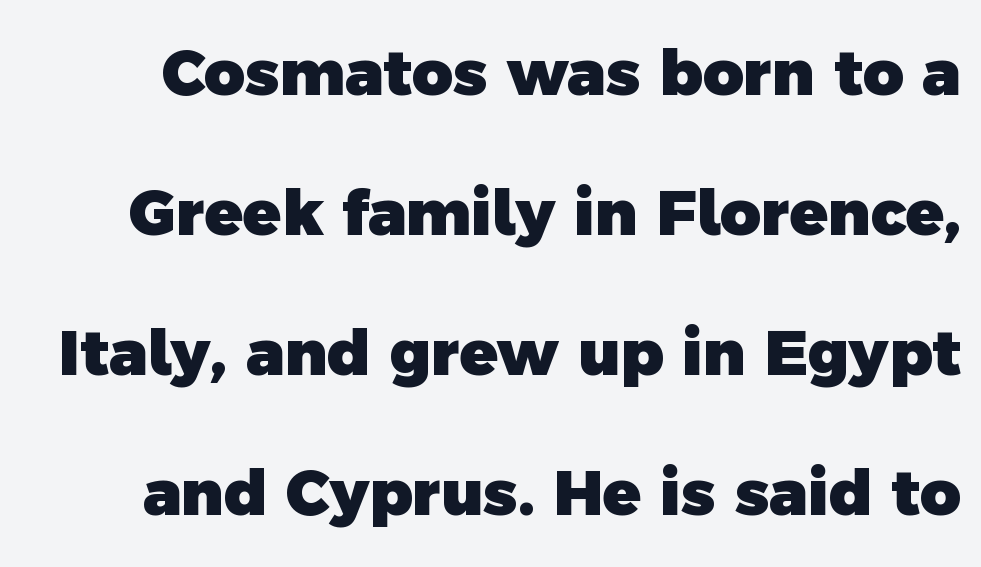
Do the characters align in a grid? No, the font is proportional. I'd describe the lettering as bold — thick and assertive. The rendering uses a large line-height, opening up the rows. The face used here is a sans, in the tradition of grotesques and geometrics. Each word holds together tightly as a unit, with standard inter-letter gaps.
